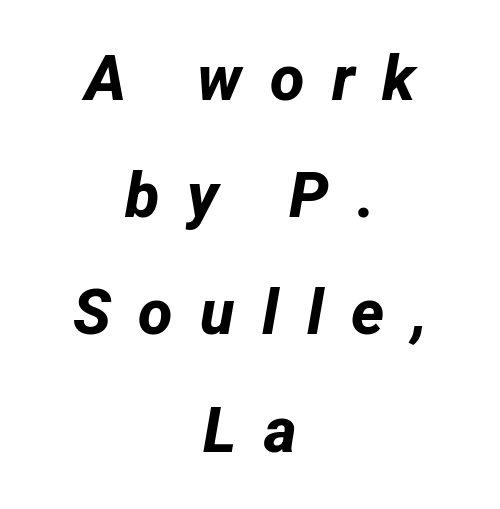
This is sans-serif lettering, the kind often seen on screens and signage. Students, note that the glyphs here are deliberately spaced far apart. Lines of text with bare space underneath. You could not count columns in this text — the font is proportionally spaced.
